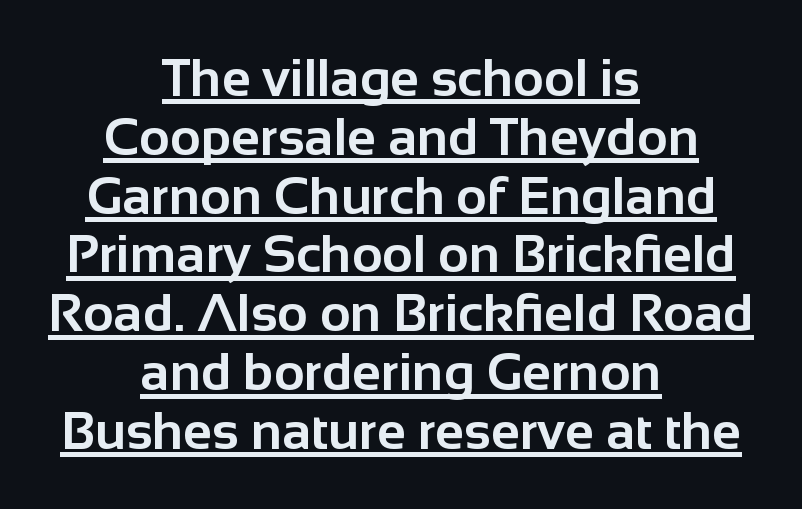
Glyph-to-glyph distance matches everyday printed text. The passage shown is typed in a proportional face where columns would drift. The rag falls on both sides of this text block equally. It's the straight-up-and-down kind of type. Quick note: interline space is minimal. Each glyph is drawn with heavy, bold strokes.
